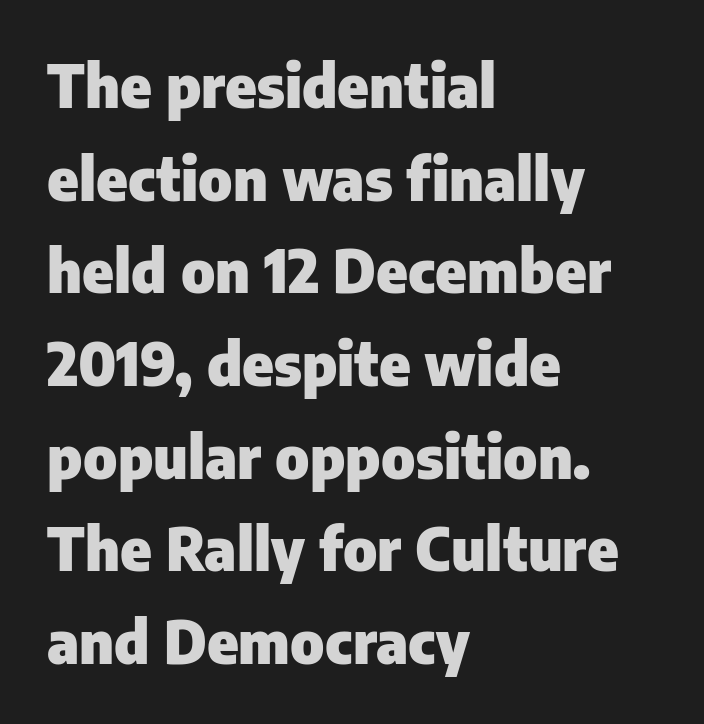
{"serif": "no", "italic": "no", "bold": "yes", "weight": "heavy", "width": "normal", "stroke_contrast": "low", "x_height": "medium", "monospaced": "no", "underline": "no", "align": "left", "line_spacing": "normal", "line_spacing_ratio": 1.57, "letter_spacing": "normal", "letter_spacing_em": 0.0, "glyph_px": 59}
